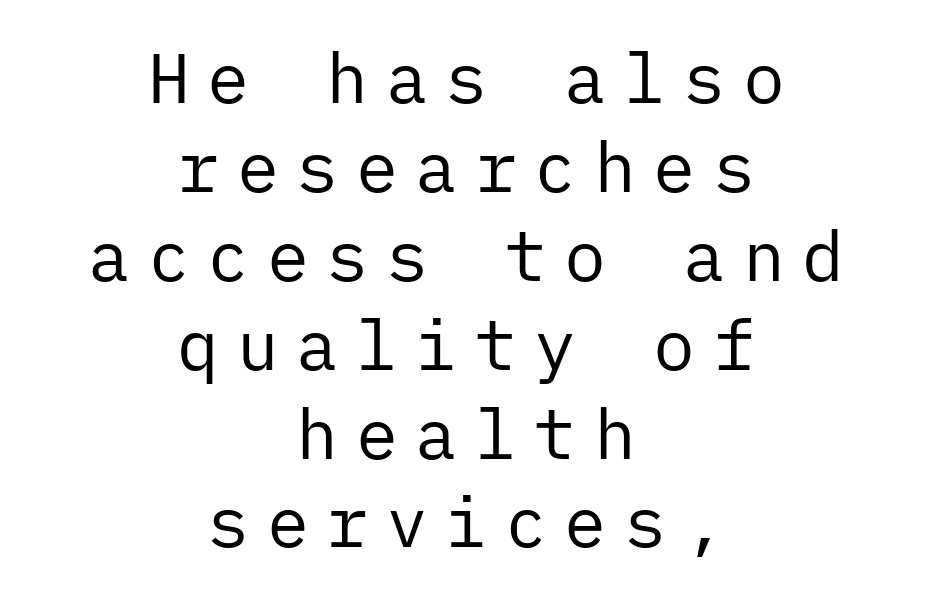
{"serif": "no", "italic": "no", "bold": "no", "weight": "regular", "width": "normal", "stroke_contrast": "low", "x_height": "medium", "underline": "no", "align": "center", "line_spacing": "normal", "line_spacing_ratio": 1.27, "letter_spacing": "wide", "letter_spacing_em": 0.25, "glyph_px": 70}
